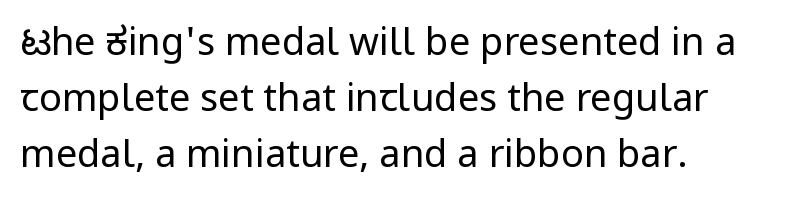
The image shows 38 px regular-weight, condensed sans-serif type, upright; set left-aligned, normal line spacing (1.48x), normal letter spacing, not underlined; low stroke contrast.
